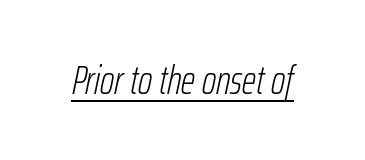
Does the lettering tilt? It does — this is italic. Spacing verdict: proportional, widths tailored to each character. The typesetting does not lean heavy: it is not bold. A typesetter would call this zero additional tracking. Students, observe the line beneath the letters — that is underlining.
